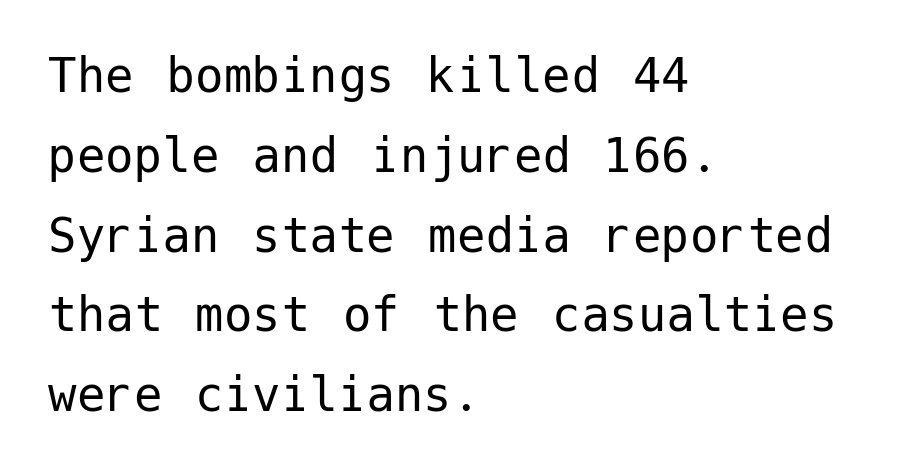
No chunkiness to these letters — they're not bold. Leading: standard. The specimen omits any rule beneath the text block's lines. Every row of glyphs begins at an identical x-position on the left. The axis of the letterforms is exactly vertical.
